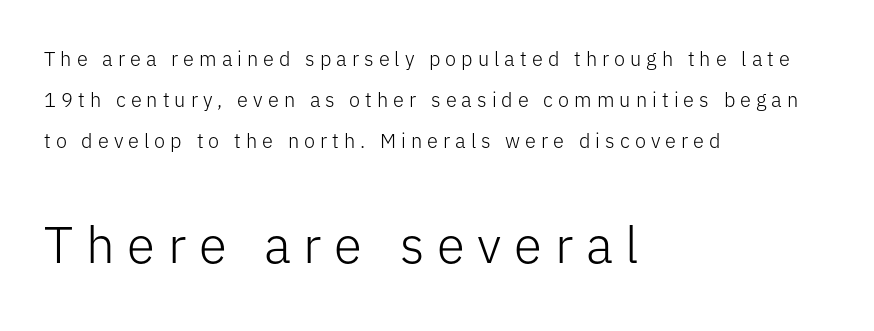
Q: Is the text bold? A: No.
Q: Is the text italic (slanted)? A: No, it is upright.
Q: Is the typeface a serif or a sans-serif typeface? A: Sans-serif.
Q: Is the text underlined? A: No.
Q: How is the paragraph aligned? A: Left-aligned.
Q: Is the spacing between letters normal or unusually wide? A: Unusually wide.
Q: Is the spacing between lines tight, normal or loose? A: Loose.
Q: Which block of text is set in a larger size, the first (top) or the second (bottom)? A: The second (bottom) one.
Q: Width (condensed, normal, or wide)? A: Normal.
Q: Stroke contrast? A: Low.
Q: x-height? A: Medium.
Q: Monospaced? A: No.
